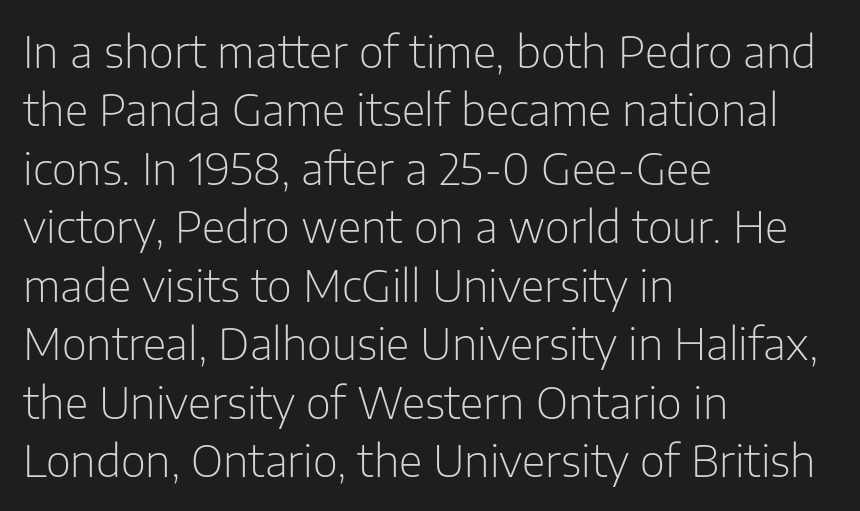
Q: Is the text bold? A: No.
Q: Is the text italic (slanted)? A: No, it is upright.
Q: Is the typeface a serif or a sans-serif typeface? A: Sans-serif.
Q: Is the text underlined? A: No.
Q: How is the paragraph aligned? A: Left-aligned.
Q: Is the spacing between letters normal or unusually wide? A: Normal.
Q: Is the spacing between lines tight, normal or loose? A: Normal.
Q: Width (condensed, normal, or wide)? A: Normal.
Q: Stroke contrast? A: Low.
Q: x-height? A: Medium.
Q: Monospaced? A: No.
